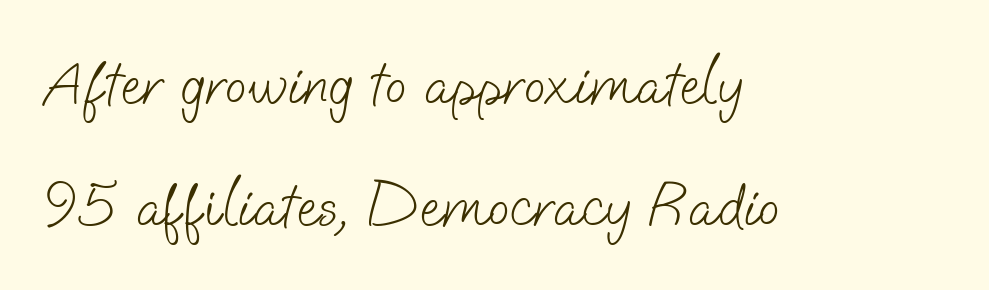
Q: Is the text bold? A: No.
Q: Is the typeface a serif or a sans-serif typeface? A: Sans-serif.
Q: Is the text underlined? A: No.
Q: How is the paragraph aligned? A: Left-aligned.
Q: Is the spacing between letters normal or unusually wide? A: Normal.
Q: Is the spacing between lines tight, normal or loose? A: Loose.
Q: Width (condensed, normal, or wide)? A: Normal.
Q: Stroke contrast? A: Low.
Q: x-height? A: Small.
Q: Monospaced? A: No.
